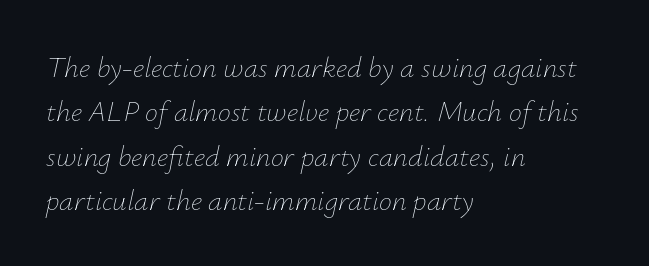
{"italic": "yes", "lean": "right", "slant_degrees": 12, "bold": "no", "weight": "thin", "width": "normal", "stroke_contrast": "low", "x_height": "small", "monospaced": "no", "underline": "no", "align": "left", "line_spacing": "normal", "line_spacing_ratio": 1.53, "letter_spacing": "normal", "letter_spacing_em": 0.0, "glyph_px": 29}
